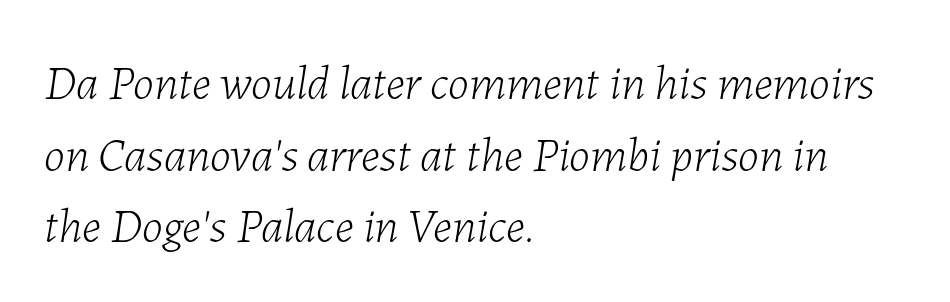
The image shows 48 px light type, italic (leaning right); set left-aligned, normal line spacing (1.49x), normal letter spacing, not underlined; low stroke contrast and a medium x-height.
